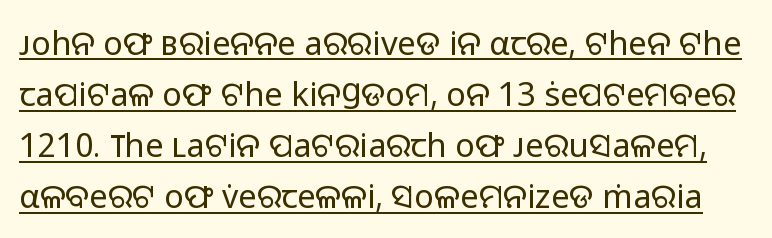
The image shows 33 px regular-weight sans-serif type, upright; set normal line spacing (1.55x), normal letter spacing, underlined; low stroke contrast and a medium x-height.
